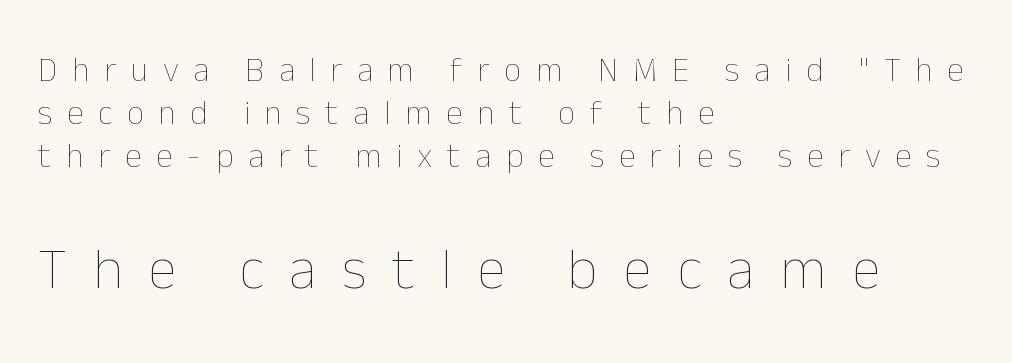
Q: Is the text bold? A: No.
Q: Is the text italic (slanted)? A: No, it is upright.
Q: Is the text underlined? A: No.
Q: How is the paragraph aligned? A: Left-aligned.
Q: Is the spacing between letters normal or unusually wide? A: Unusually wide.
Q: Is the spacing between lines tight, normal or loose? A: Normal.
Q: Which block of text is set in a larger size, the first (top) or the second (bottom)? A: The second (bottom) one.
Q: Width (condensed, normal, or wide)? A: Normal.
Q: Stroke contrast? A: Low.
Q: x-height? A: Medium.
Q: Monospaced? A: No.
